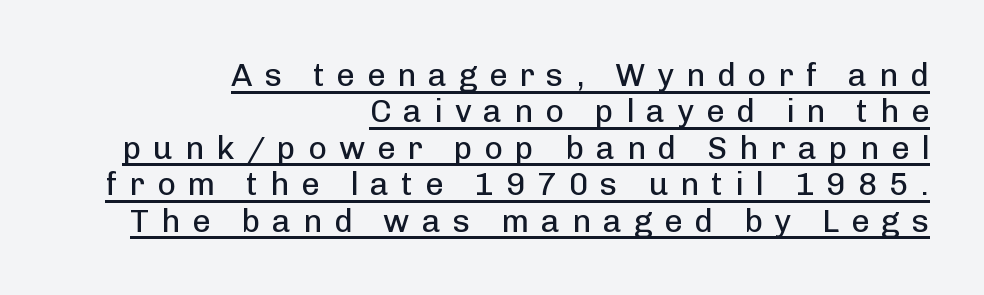
Q: Is the text bold? A: No.
Q: Is the text italic (slanted)? A: No, it is upright.
Q: Is the typeface a serif or a sans-serif typeface? A: Sans-serif.
Q: Is the text underlined? A: Yes.
Q: How is the paragraph aligned? A: Right-aligned.
Q: Is the spacing between letters normal or unusually wide? A: Unusually wide.
Q: Is the spacing between lines tight, normal or loose? A: Tight.
Q: Width (condensed, normal, or wide)? A: Normal.
Q: Stroke contrast? A: Low.
Q: x-height? A: Medium.
Q: Monospaced? A: No.
